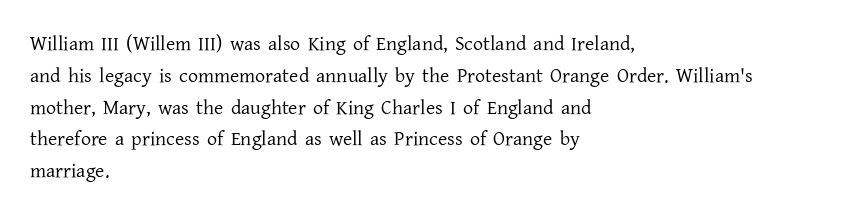
{"italic": "no", "bold": "no", "underline": "no", "align": "left", "line_spacing": "normal", "line_spacing_ratio": 1.59, "letter_spacing": "normal", "letter_spacing_em": 0.0, "glyph_px": 20}
